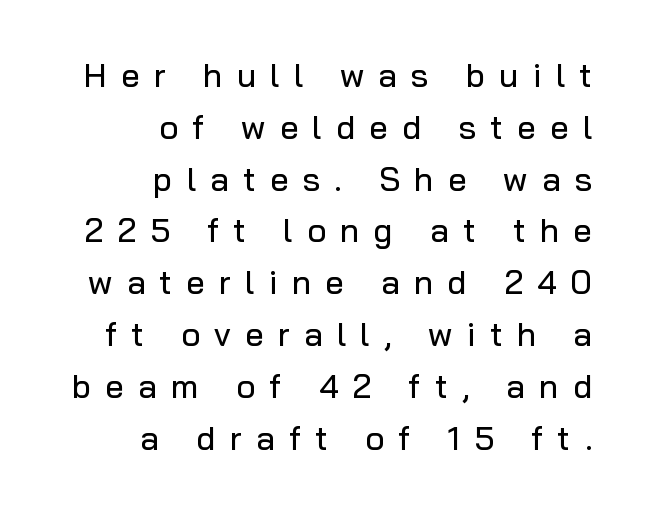
Q: Is the text italic (slanted)? A: No, it is upright.
Q: Is the typeface a serif or a sans-serif typeface? A: Sans-serif.
Q: Is the text underlined? A: No.
Q: How is the paragraph aligned? A: Right-aligned.
Q: Is the spacing between letters normal or unusually wide? A: Unusually wide.
Q: Is the spacing between lines tight, normal or loose? A: Normal.
Q: Width (condensed, normal, or wide)? A: Normal.
Q: Stroke contrast? A: Low.
Q: x-height? A: Medium.
Q: Monospaced? A: No.
